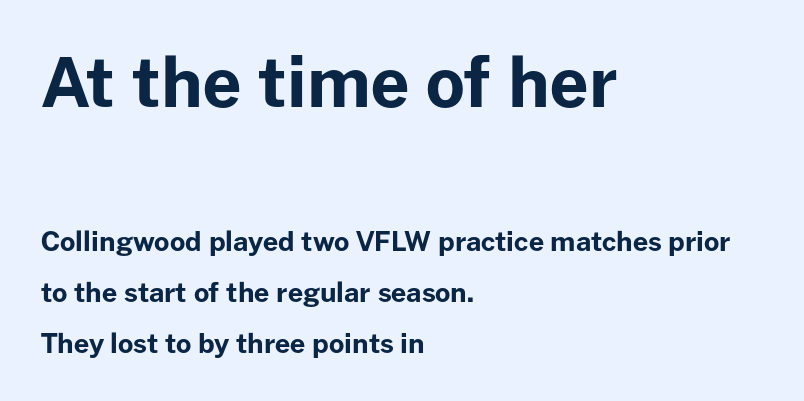
Q: Is the text bold? A: Yes.
Q: Is the text italic (slanted)? A: No, it is upright.
Q: Is the typeface a serif or a sans-serif typeface? A: Sans-serif.
Q: Is the text underlined? A: No.
Q: How is the paragraph aligned? A: Left-aligned.
Q: Is the spacing between letters normal or unusually wide? A: Normal.
Q: Which block of text is set in a larger size, the first (top) or the second (bottom)? A: The first (top) one.
Q: Width (condensed, normal, or wide)? A: Normal.
Q: Stroke contrast? A: Low.
Q: x-height? A: Medium.
Q: Monospaced? A: No.
